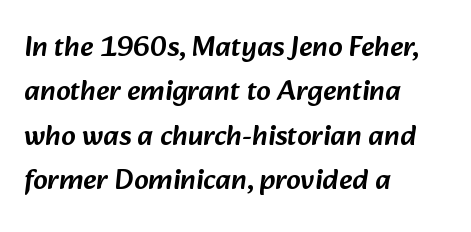
The image shows 29 px sans-serif type; set left-aligned, normal line spacing (1.53x), normal letter spacing, not underlined; low stroke contrast and a medium x-height.
